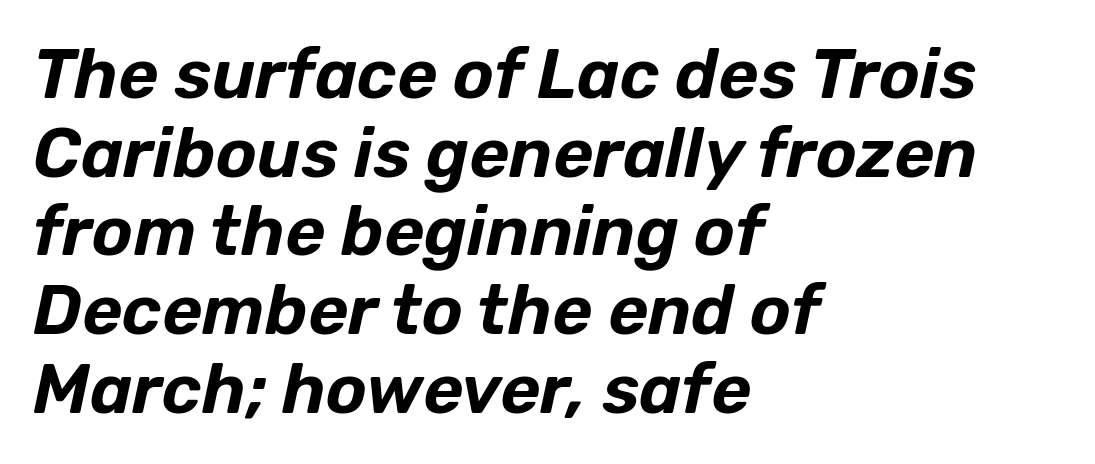
Do the characters align in a grid? No, the font is proportional. Alignment: flush left. Leading is clearly below the norm, producing a dense column. A typesetter would call this zero additional tracking. Honestly, there is no underline to notice here at all.
